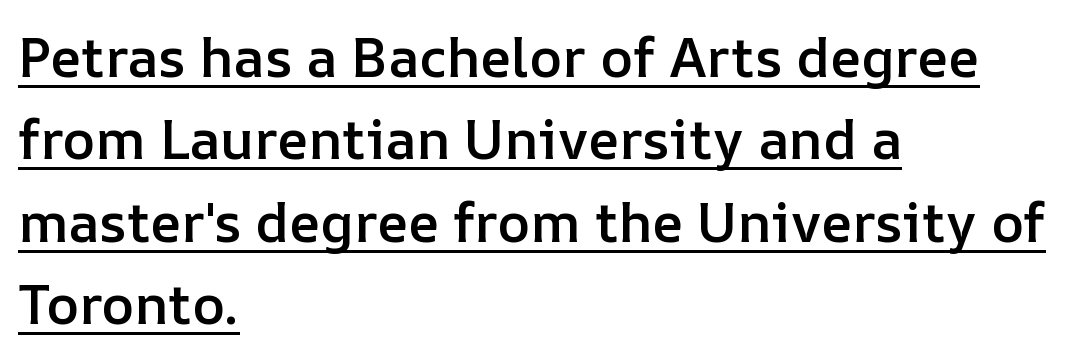
Q: Is the text bold? A: Semi-bold.
Q: Is the text italic (slanted)? A: No, it is upright.
Q: Is the text underlined? A: Yes.
Q: How is the paragraph aligned? A: Left-aligned.
Q: Is the spacing between letters normal or unusually wide? A: Normal.
Q: Is the spacing between lines tight, normal or loose? A: Normal.
Q: Width (condensed, normal, or wide)? A: Normal.
Q: Stroke contrast? A: Low.
Q: x-height? A: Medium.
Q: Monospaced? A: No.
